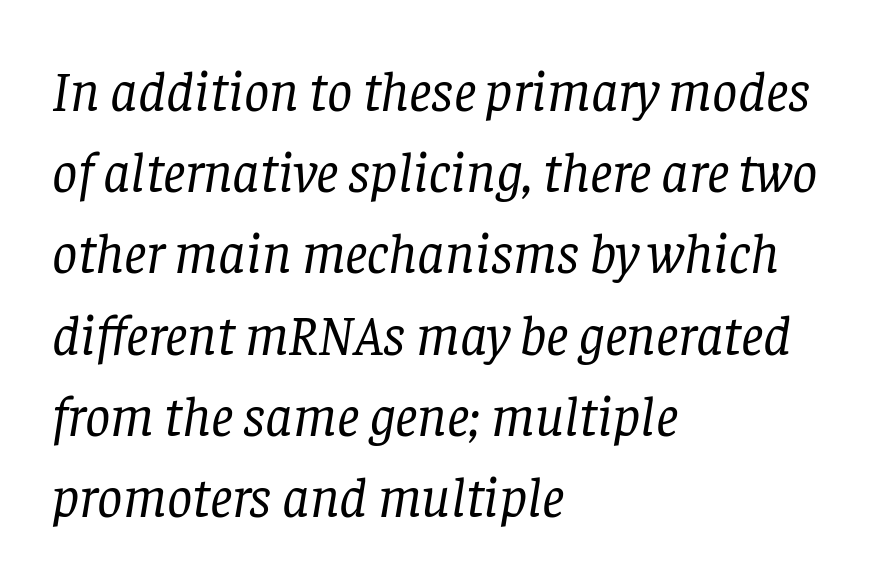
{"serif": "yes", "italic": "yes", "lean": "right", "slant_degrees": 8, "bold": "no", "weight": "regular", "width": "normal", "stroke_contrast": "low", "x_height": "large", "monospaced": "no", "underline": "no", "align": "left", "line_spacing": "normal", "line_spacing_ratio": 1.45, "letter_spacing": "normal", "letter_spacing_em": 0.0, "glyph_px": 56}
